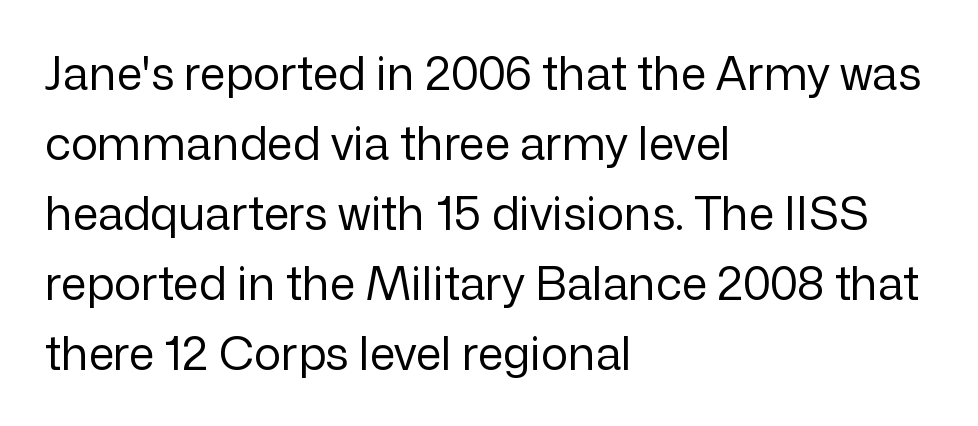
The image shows 46 px regular-weight sans-serif type, upright; set left-aligned, normal line spacing (1.52x), normal letter spacing, not underlined; low stroke contrast and a medium x-height.
